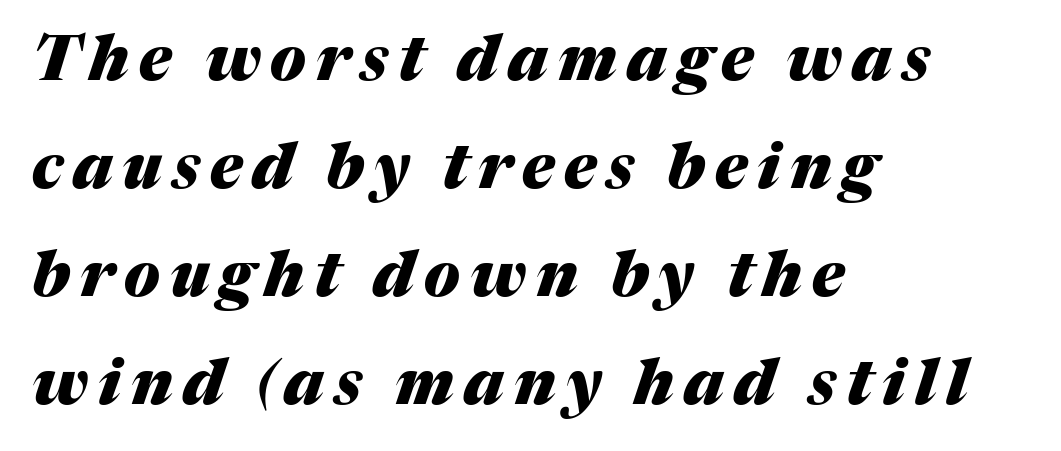
Clear beneath every line of the passage. Is this a fixed-width face? No — the glyphs have proportional, varying widths. A student would call this left alignment; a typographer would say flush left, rag right. Observe the lean: these are italic letterforms. A dark, heavy texture on the line: the type is bold.
